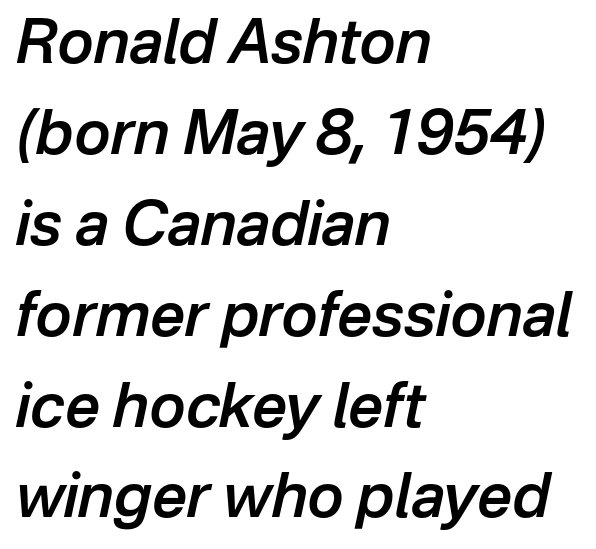
Leftover space on each line is placed entirely after the last word. Students, observe: this is what conventionally led text looks like. This rendering features lettering with no underline. Is this a fixed-width face? No — the glyphs have proportional, varying widths. Caption: standard tracking, unaltered. The axis of the letterforms is tilted away from vertical.
